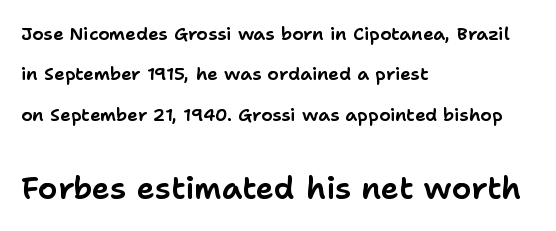
{"serif": "no", "italic": "no", "width": "normal", "stroke_contrast": "low", "x_height": "medium", "monospaced": "no", "underline": "no", "align": "left", "line_spacing": "loose", "line_spacing_ratio": 2.25, "letter_spacing": "normal", "letter_spacing_em": 0.0, "larger_block": "second", "size_ratio": 1.72, "glyph_px": 31}
